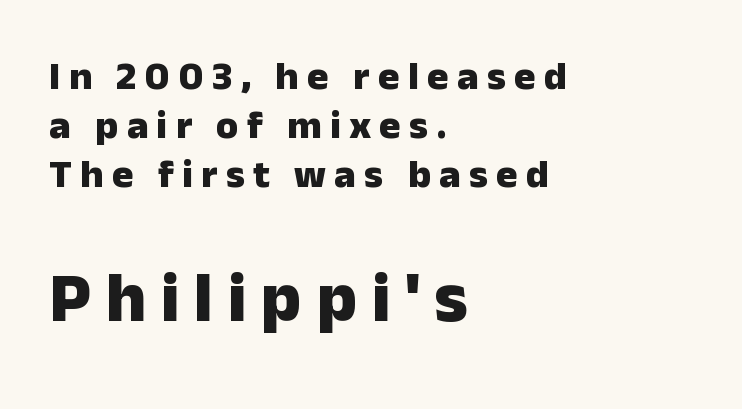
Q: Is the text bold? A: Yes.
Q: Is the text italic (slanted)? A: No, it is upright.
Q: Is the typeface a serif or a sans-serif typeface? A: Sans-serif.
Q: Is the text underlined? A: No.
Q: How is the paragraph aligned? A: Left-aligned.
Q: Is the spacing between letters normal or unusually wide? A: Unusually wide.
Q: Which block of text is set in a larger size, the first (top) or the second (bottom)? A: The second (bottom) one.
Q: Width (condensed, normal, or wide)? A: Normal.
Q: Stroke contrast? A: Low.
Q: x-height? A: Medium.
Q: Monospaced? A: No.
